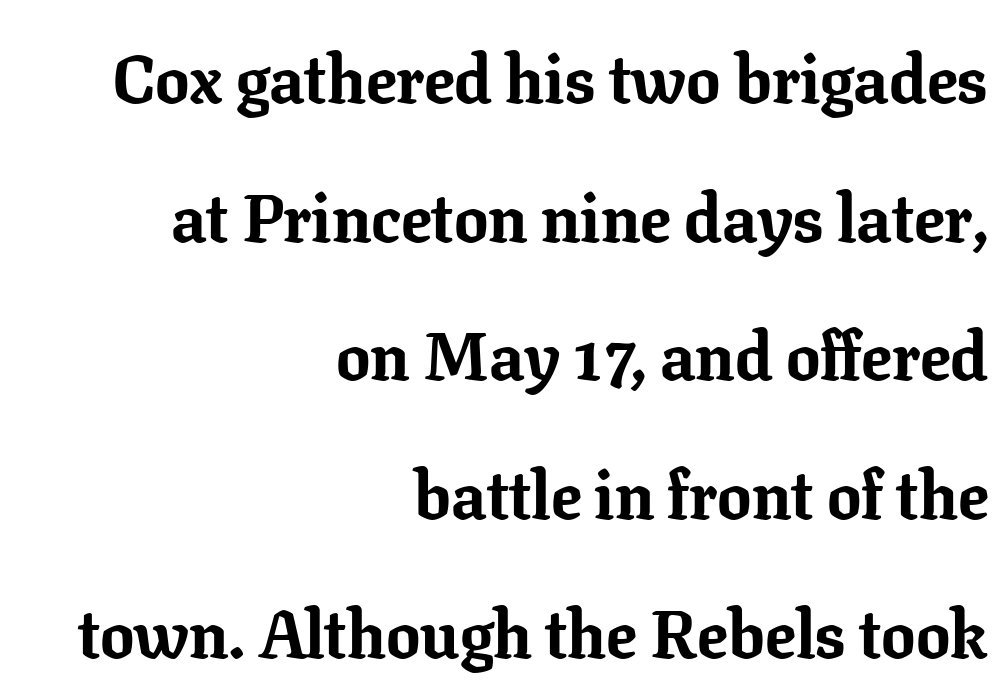
Casual observation: everything's shoved over to the right. The space directly below the letters is spotless. These lines are rendered in a variable-pitch font. Small tapered or slab feet sit at the stroke ends, so this counts as serif. Does the leading feel generous? Absolutely, it's lavish.
